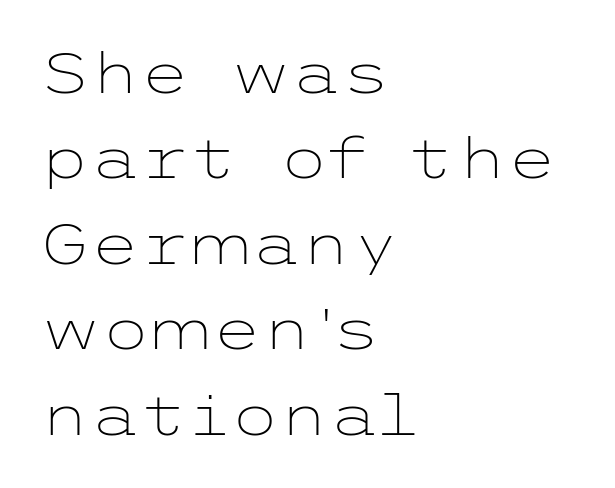
The image shows 57 px light, wide sans-serif type, upright; set left-aligned, normal line spacing (1.5x), normal letter spacing, not underlined; low stroke contrast and a medium x-height.
